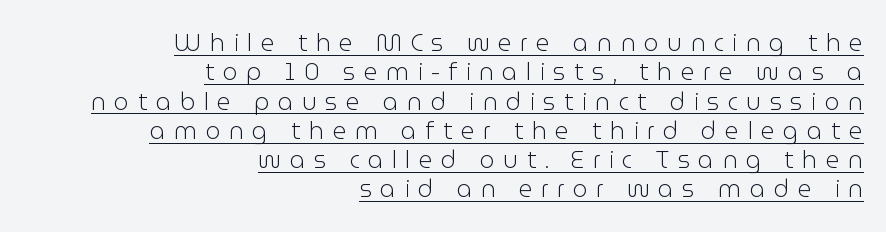
{"italic": "no", "bold": "no", "underline": "yes", "align": "right", "line_spacing_ratio": 1.22, "letter_spacing": "wide", "letter_spacing_em": 0.35, "glyph_px": 24}
